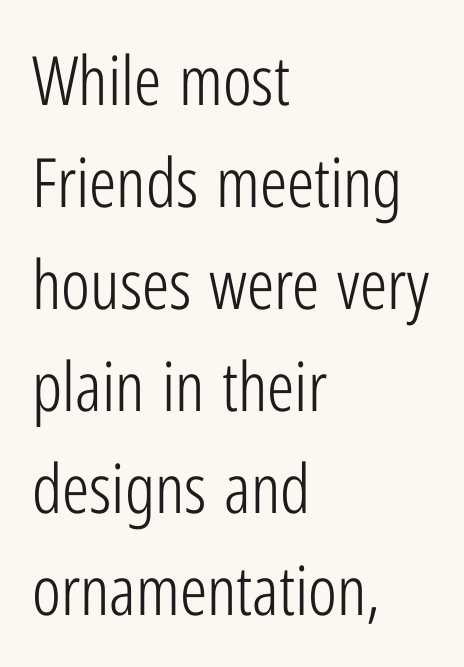
Q: Is the text bold? A: No.
Q: Is the text italic (slanted)? A: No, it is upright.
Q: Is the typeface a serif or a sans-serif typeface? A: Sans-serif.
Q: Is the text underlined? A: No.
Q: How is the paragraph aligned? A: Left-aligned.
Q: Is the spacing between letters normal or unusually wide? A: Normal.
Q: Is the spacing between lines tight, normal or loose? A: Normal.
Q: Width (condensed, normal, or wide)? A: Condensed.
Q: Stroke contrast? A: Low.
Q: x-height? A: Medium.
Q: Monospaced? A: No.
